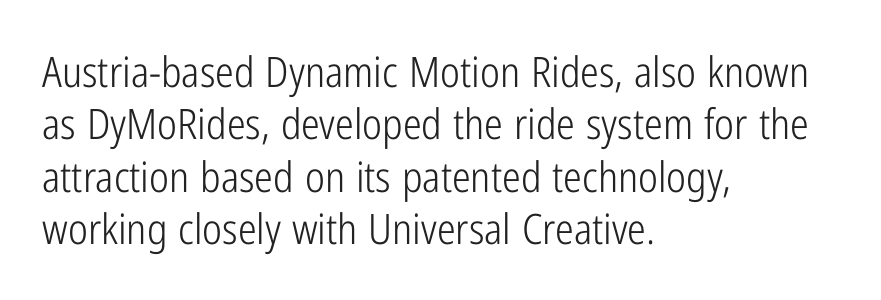
A typesetter would call this proportional, since set widths differ per character. Check the space under the baseline: it is left empty. When letters stand straight like this, we call the style roman or upright. The designer left line spacing at the default.
